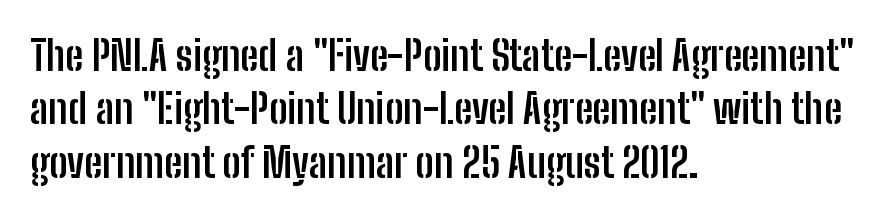
{"serif": "no", "italic": "no", "bold": "yes", "weight": "semibold", "width": "condensed", "stroke_contrast": "low", "x_height": "medium", "monospaced": "no", "underline": "no", "align": "left", "line_spacing": "normal", "line_spacing_ratio": 1.3, "letter_spacing": "normal", "letter_spacing_em": 0.0, "glyph_px": 41}
